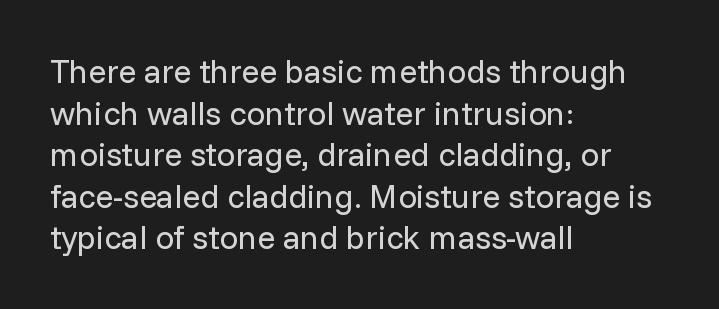
{"serif": "no", "italic": "no", "bold": "no", "weight": "regular", "width": "normal", "stroke_contrast": "low", "x_height": "medium", "monospaced": "no", "underline": "no", "align": "left", "line_spacing": "normal", "line_spacing_ratio": 1.26, "letter_spacing": "normal", "letter_spacing_em": 0.0, "glyph_px": 33}
